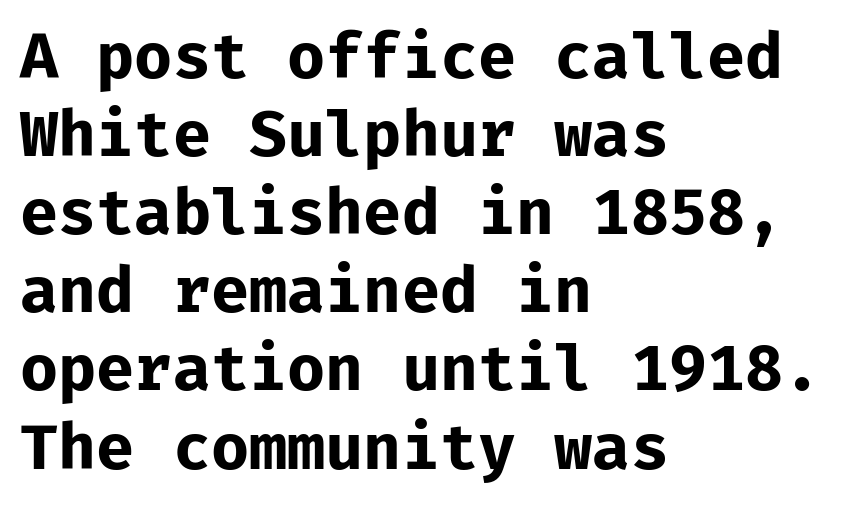
The designer left line spacing at the default. How heavy is the stroke? Heavy — this is a bold. Horizontally, the lines are justified to the leading edge only. The zone under the glyphs is completely vacant. The gaps between neighbouring characters are ordinary and unremarkable.
